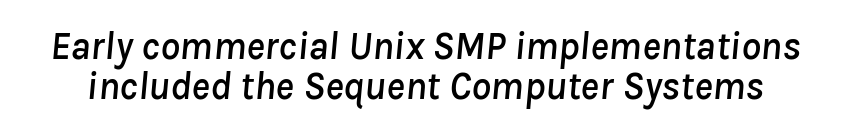
{"italic": "yes", "lean": "right", "slant_degrees": 8, "width": "normal", "stroke_contrast": "low", "x_height": "medium", "monospaced": "no", "underline": "no", "line_spacing": "tight", "line_spacing_ratio": 1.02, "letter_spacing": "normal", "letter_spacing_em": 0.0, "glyph_px": 39}
